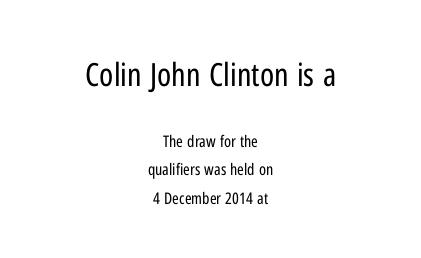
{"serif": "no", "italic": "no", "bold": "no", "weight": "regular", "width": "condensed", "stroke_contrast": "low", "x_height": "medium", "monospaced": "no", "underline": "no", "align": "center", "line_spacing_ratio": 1.78, "letter_spacing": "normal", "letter_spacing_em": 0.0, "larger_block": "first", "size_ratio": 2.0, "glyph_px": 32}
